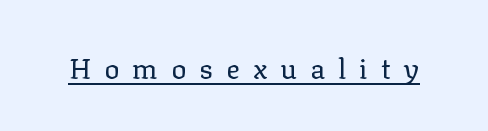
You can tell it's not italic because the verticals are truly vertical. Spacing verdict: proportional, widths tailored to each character. Each word looks stretched out because of the extra space between its letters. The type family on display is of the serif kind. The typesetting does not lean heavy: it is not bold.
